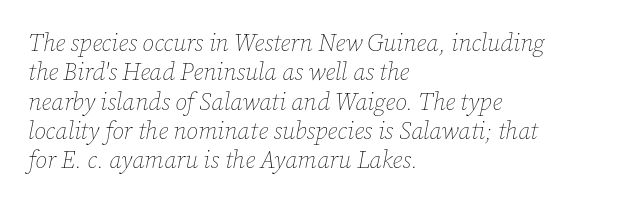
The letters sit at their default tracking, neither squeezed nor spread. The typesetter chose a ragged-right arrangement here. Does the lettering tilt? It does — this is italic. Any mark beneath the type? The region is blank.
